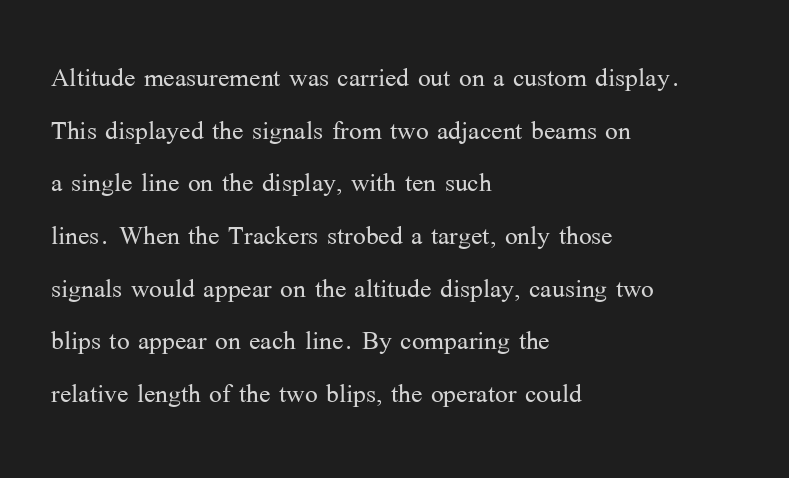
The image shows 34 px light serif type, upright; set left-aligned, normal line spacing (1.55x), normal letter spacing, not underlined; medium stroke contrast and a medium x-height.
